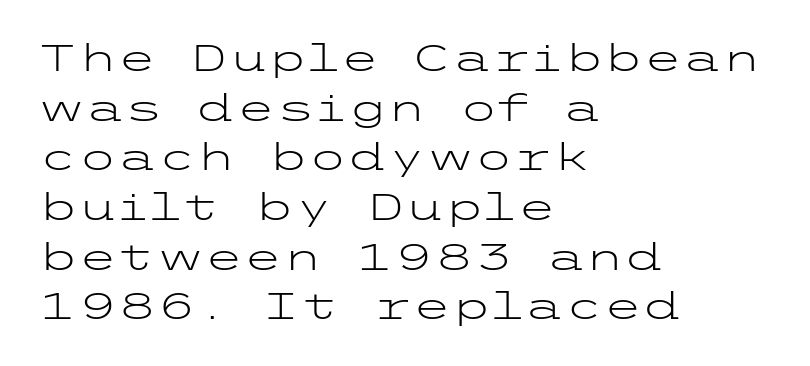
Q: Is the text bold? A: No.
Q: Is the text italic (slanted)? A: No, it is upright.
Q: Is the typeface a serif or a sans-serif typeface? A: Sans-serif.
Q: Is the text underlined? A: No.
Q: How is the paragraph aligned? A: Left-aligned.
Q: Is the spacing between letters normal or unusually wide? A: Normal.
Q: Is the spacing between lines tight, normal or loose? A: Normal.
Q: Width (condensed, normal, or wide)? A: Wide.
Q: Stroke contrast? A: Low.
Q: x-height? A: Medium.
